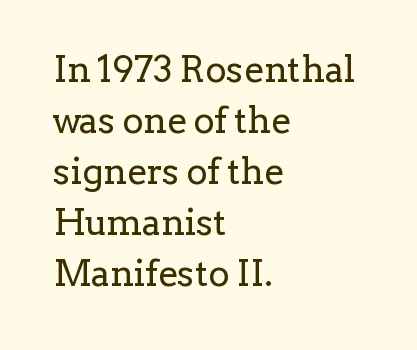
The image shows 36 px regular-weight serif type, upright; set left-aligned, normal line spacing (1.42x), normal letter spacing, not underlined; low stroke contrast and a medium x-height.
